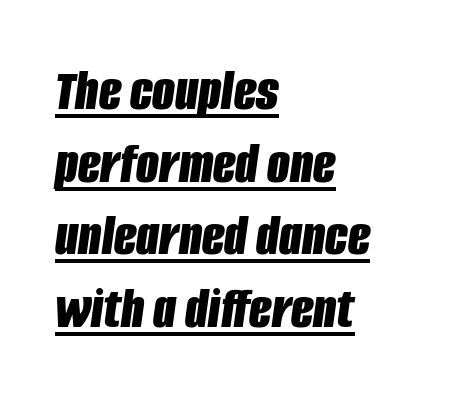
{"italic": "yes", "lean": "right", "slant_degrees": 8, "bold": "yes", "weight": "bold", "width": "condensed", "stroke_contrast": "low", "x_height": "large", "monospaced": "no", "underline": "yes", "align": "left", "line_spacing_ratio": 1.23, "letter_spacing": "normal", "letter_spacing_em": 0.0, "glyph_px": 59}
